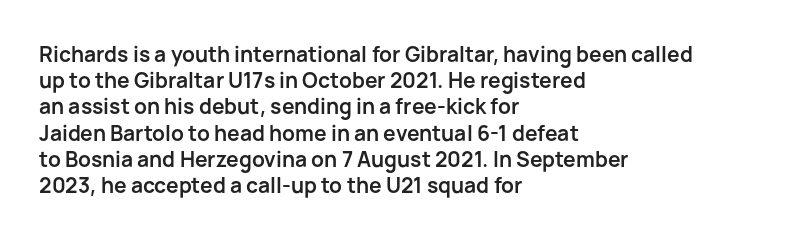
The image shows 21 px bold type, upright; set left-aligned, normal line spacing (1.25x), normal letter spacing, not underlined.
